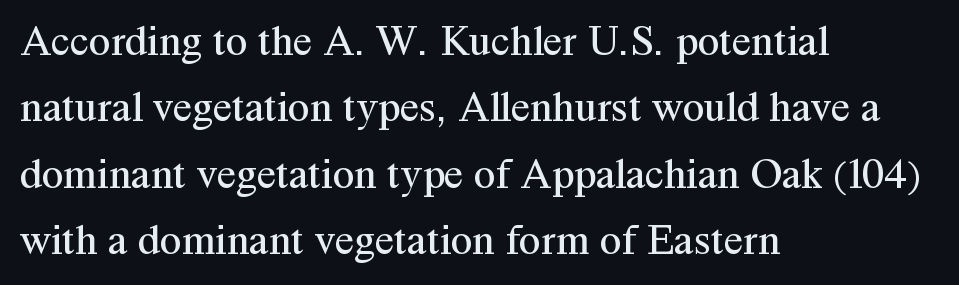
The image shows 44 px regular-weight serif type, upright; set left-aligned, normal line spacing (1.51x), normal letter spacing, not underlined; medium stroke contrast and a medium x-height.
